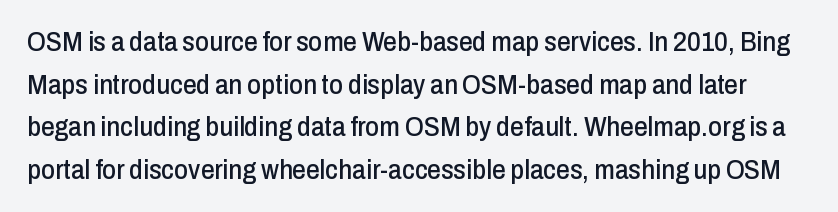
{"italic": "no", "underline": "no", "line_spacing": "normal", "line_spacing_ratio": 1.58, "letter_spacing": "normal", "letter_spacing_em": 0.0, "glyph_px": 27}
